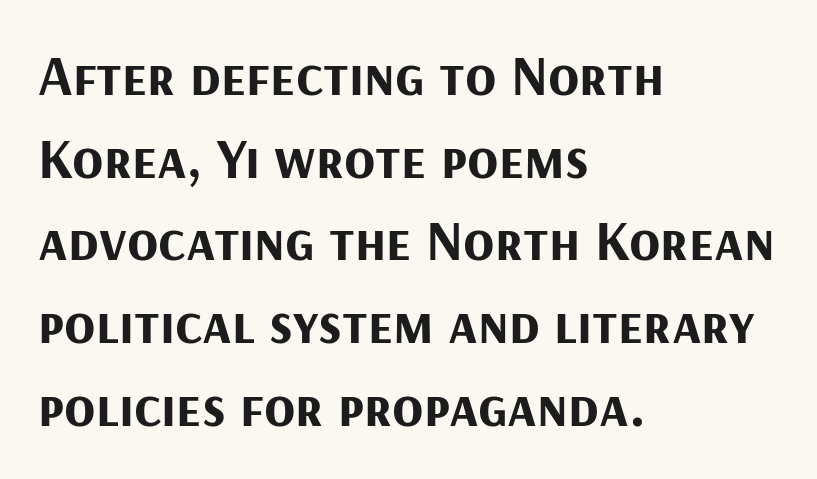
This rendering features lettering with no underline. The rendering uses natural spacing where letterforms have individual widths. These lines sit exactly where default settings would place them. The text was rendered using a sans face with plain stroke endings. Layout note: lines flush left. A typesetter would call this zero additional tracking.
